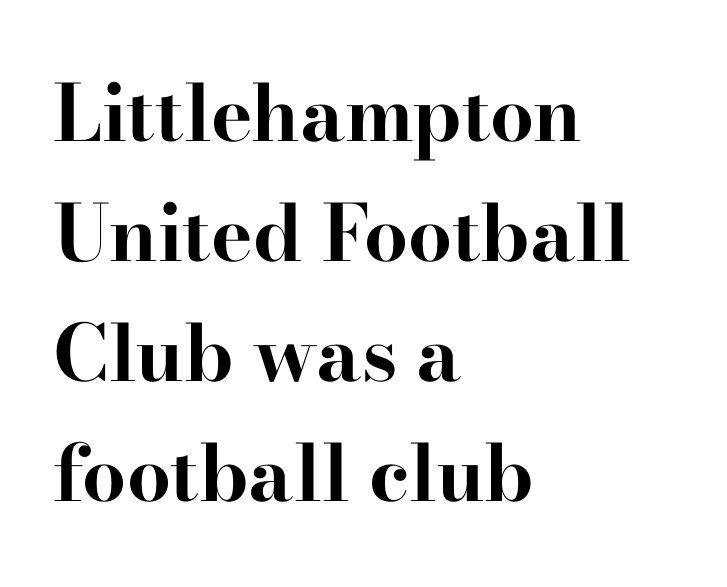
The image shows 78 px bold, wide serif type, upright; set left-aligned, normal line spacing (1.54x), normal letter spacing, not underlined; high stroke contrast and a small x-height.
